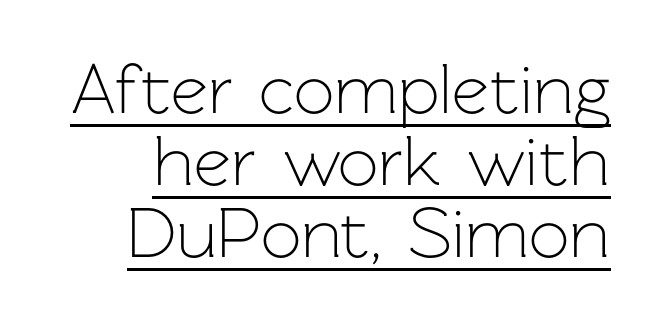
{"serif": "no", "italic": "no", "bold": "no", "weight": "light", "width": "normal", "stroke_contrast": "low", "x_height": "medium", "monospaced": "no", "underline": "yes", "line_spacing": "tight", "line_spacing_ratio": 1.0, "letter_spacing": "normal", "letter_spacing_em": 0.0, "glyph_px": 72}
